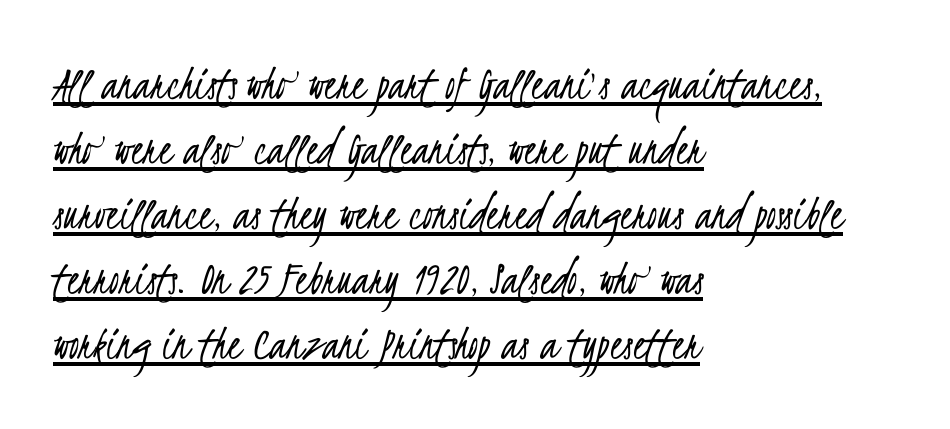
Compared with typical body copy, the letter spacing here is the same. The font sits on the lighter half of the weight spectrum, regular included. Nope, no serifs anywhere on these letters. The passage is arranged the way most books set body copy — flush left.
